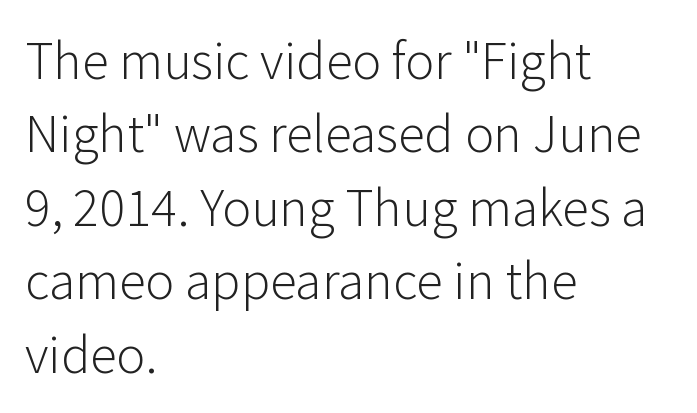
{"serif": "no", "italic": "no", "bold": "no", "weight": "light", "width": "normal", "stroke_contrast": "low", "x_height": "medium", "monospaced": "no", "underline": "no", "align": "left", "line_spacing": "normal", "line_spacing_ratio": 1.36, "letter_spacing": "normal", "letter_spacing_em": 0.0, "glyph_px": 54}
